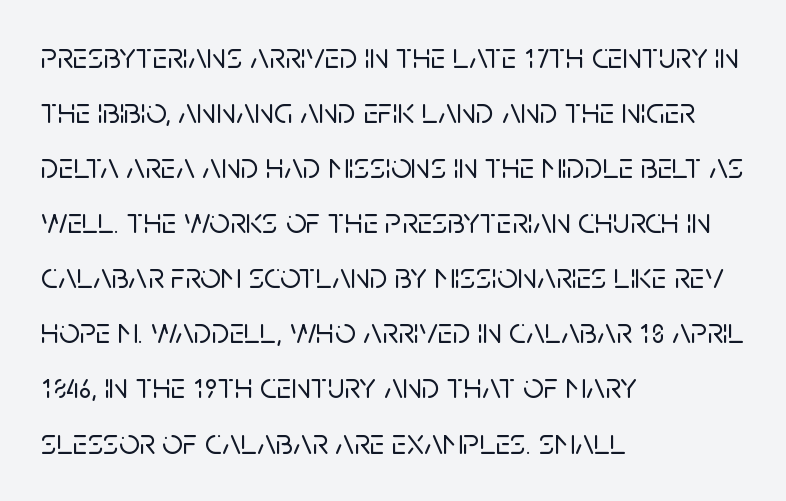
The image shows 36 px sans-serif type, upright; set left-aligned, normal line spacing (1.53x), normal letter spacing, not underlined; low stroke contrast and a large x-height.
